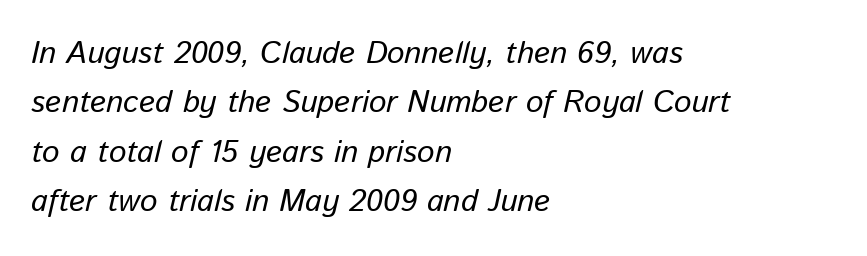
Q: Is the text bold? A: No.
Q: Is the text italic (slanted)? A: Yes, it leans right by about 13 degrees.
Q: Is the text underlined? A: No.
Q: How is the paragraph aligned? A: Left-aligned.
Q: Is the spacing between letters normal or unusually wide? A: Normal.
Q: Is the spacing between lines tight, normal or loose? A: Normal.
Q: Width (condensed, normal, or wide)? A: Normal.
Q: Stroke contrast? A: Low.
Q: x-height? A: Medium.
Q: Monospaced? A: No.
